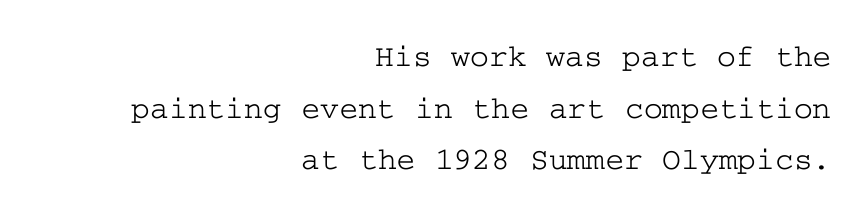
Q: Is the text italic (slanted)? A: No, it is upright.
Q: Is the typeface a serif or a sans-serif typeface? A: Serif.
Q: Is the text underlined? A: No.
Q: How is the paragraph aligned? A: Right-aligned.
Q: Is the spacing between letters normal or unusually wide? A: Normal.
Q: Is the spacing between lines tight, normal or loose? A: Normal.
Q: Width (condensed, normal, or wide)? A: Wide.
Q: Stroke contrast? A: Low.
Q: x-height? A: Medium.
